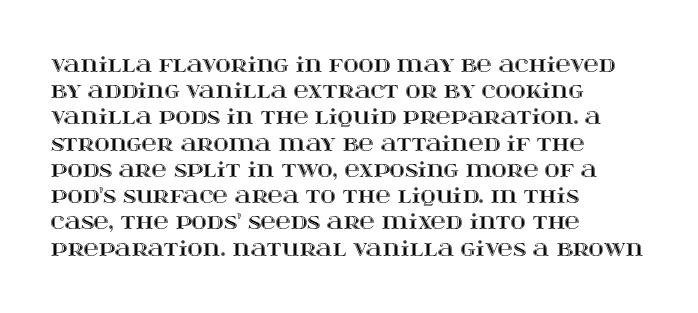
The image shows 21 px text type, upright; set left-aligned, normal line spacing (1.25x), normal letter spacing, not underlined.
